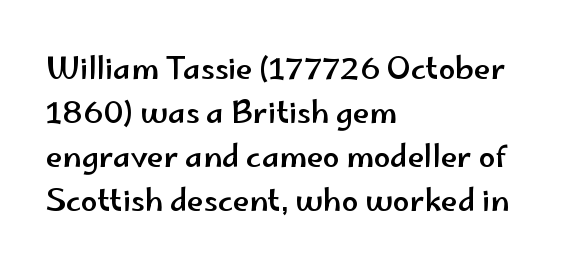
{"serif": "no", "italic": "no", "width": "wide", "stroke_contrast": "low", "x_height": "small", "monospaced": "no", "underline": "no", "align": "left", "line_spacing": "normal", "line_spacing_ratio": 1.47, "letter_spacing": "normal", "letter_spacing_em": 0.0, "glyph_px": 30}
